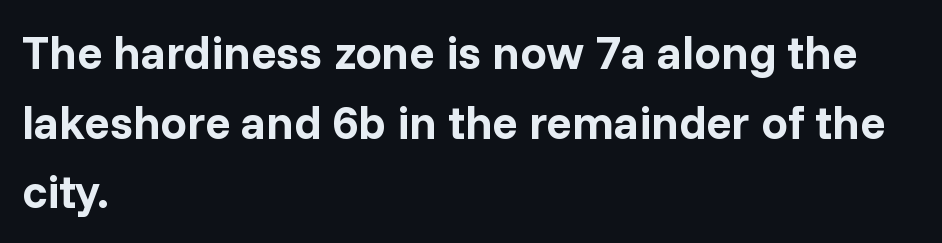
The image shows 47 px bold sans-serif type, upright; set left-aligned, normal line spacing (1.48x), normal letter spacing, not underlined; low stroke contrast and a medium x-height.
